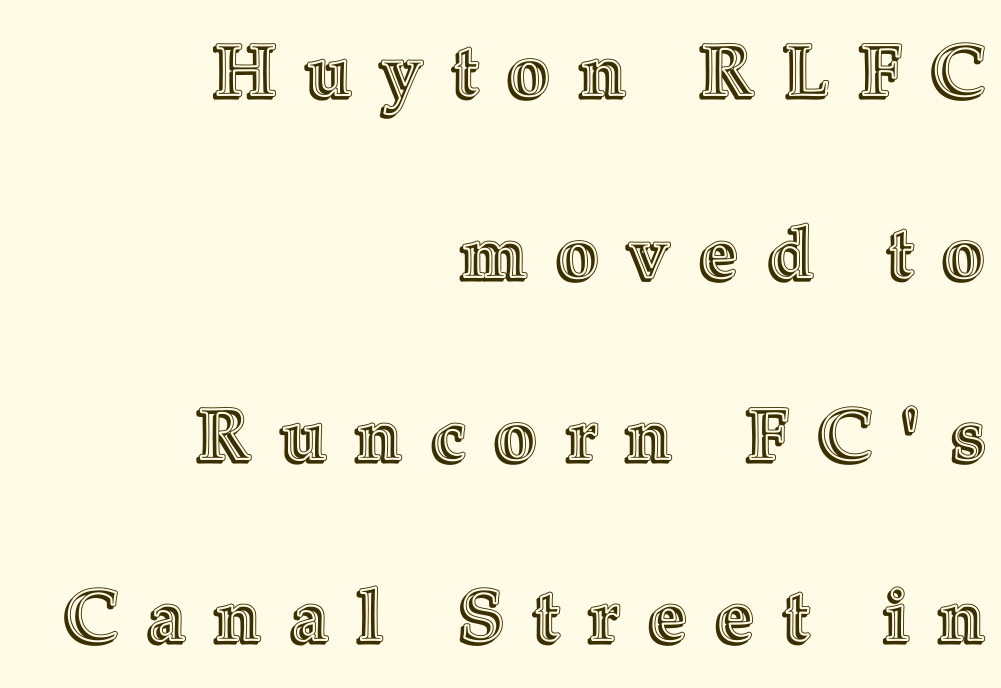
The image shows 73 px text type, upright; set right-aligned, loose line spacing (2.49x), unusually wide letter spacing (+0.41 em), not underlined; a medium x-height.
